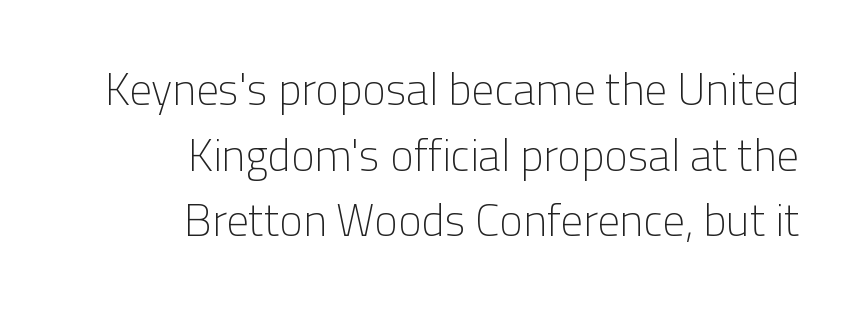
The image shows 45 px light sans-serif type, upright; set right-aligned, normal line spacing (1.46x), normal letter spacing, not underlined; low stroke contrast and a medium x-height.
